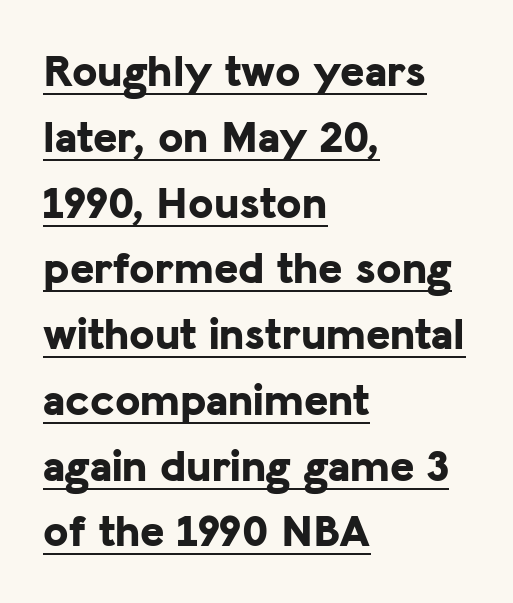
The text block is weighted toward the left margin, trailing off unevenly rightward. Ordinary non-slanted type is in use. The typeface chosen for these lines omits serifs. Compared with an ordinary text face, these strokes are far heavier — a full bold.
